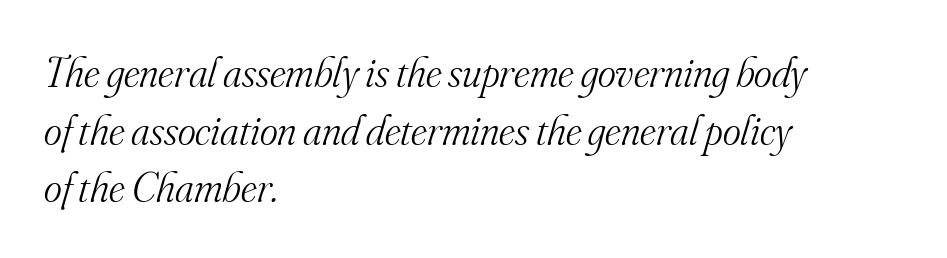
The image shows 43 px light serif type, italic (leaning right); set left-aligned, normal line spacing (1.34x), normal letter spacing, not underlined; medium stroke contrast and a small x-height.
